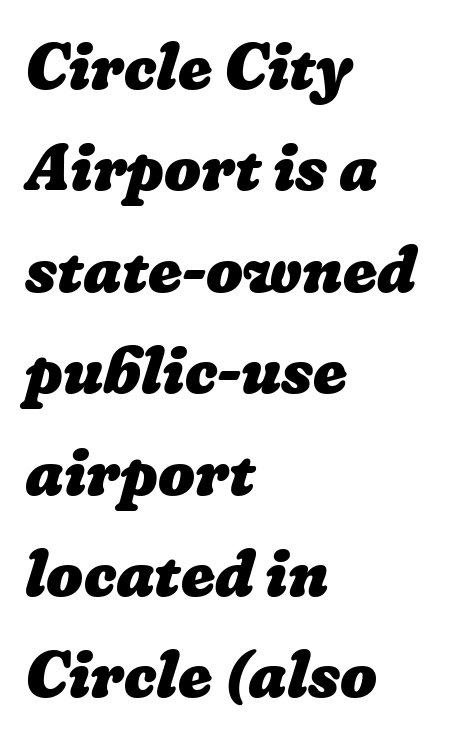
Q: Is the text bold? A: Yes.
Q: Is the text underlined? A: No.
Q: How is the paragraph aligned? A: Left-aligned.
Q: Is the spacing between letters normal or unusually wide? A: Normal.
Q: Is the spacing between lines tight, normal or loose? A: Normal.
Q: Width (condensed, normal, or wide)? A: Normal.
Q: Stroke contrast? A: Low.
Q: x-height? A: Medium.
Q: Monospaced? A: No.
